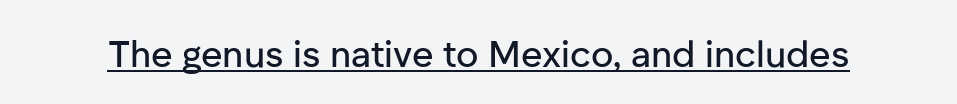
Q: Is the text italic (slanted)? A: No, it is upright.
Q: Is the typeface a serif or a sans-serif typeface? A: Sans-serif.
Q: Is the text underlined? A: Yes.
Q: Is the spacing between letters normal or unusually wide? A: Normal.
Q: Width (condensed, normal, or wide)? A: Normal.
Q: Stroke contrast? A: Low.
Q: x-height? A: Medium.
Q: Monospaced? A: No.
